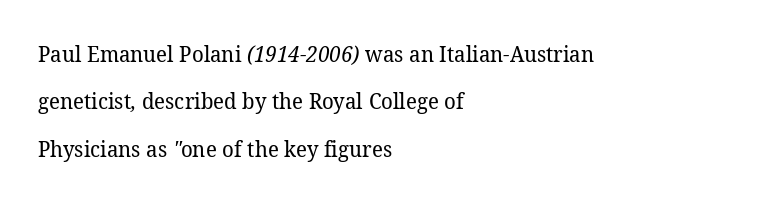
Ink coverage per letter is moderate at most. You could fit nearly another row in the gap between these rows. Each word holds together tightly as a unit, with standard inter-letter gaps. These lines stack with their left ends in a neat column. Only glyphs here, with clear space below each row.
